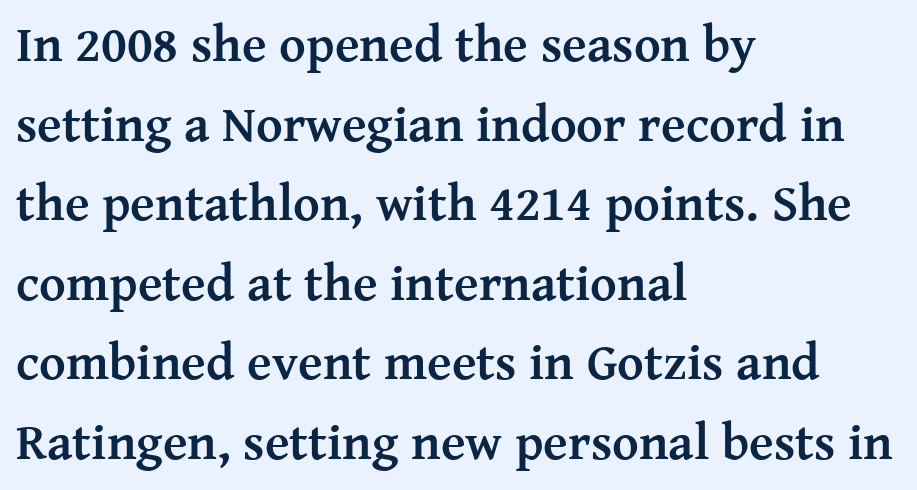
The image shows 51 px semibold serif type, upright; set left-aligned, normal line spacing (1.56x), normal letter spacing, not underlined; medium stroke contrast and a medium x-height.
